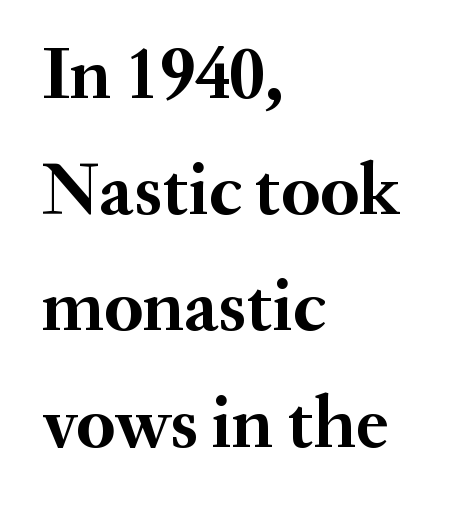
Note: serifs present on the glyphs. How would I describe the line gaps? Plain and ordinary. A dark, heavy texture on the line: the type is bold. Every stem runs plumb, perpendicular to the baseline. Each letter keeps its own natural width here, so spacing adapts to shape. Honestly, the letter spacing is just normal — you wouldn't notice it.
